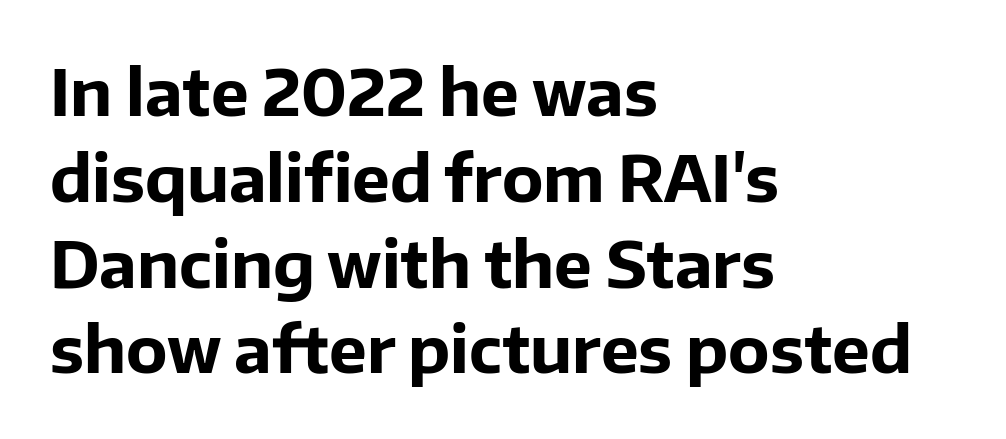
{"serif": "no", "italic": "no", "bold": "yes", "weight": "bold", "width": "normal", "stroke_contrast": "low", "x_height": "medium", "monospaced": "no", "underline": "no", "align": "left", "line_spacing": "normal", "line_spacing_ratio": 1.34, "letter_spacing": "normal", "letter_spacing_em": 0.0, "glyph_px": 64}
